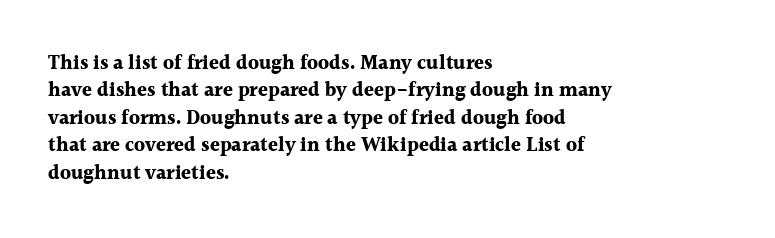
Here the glyphs are tracked normally, forming tight word shapes. The lettering stays uniformly vertical, giving the passage a roman look. The strokes are fattened all the way to bold. This sample keeps an unexceptional amount of space between lines. Underline: absent.
